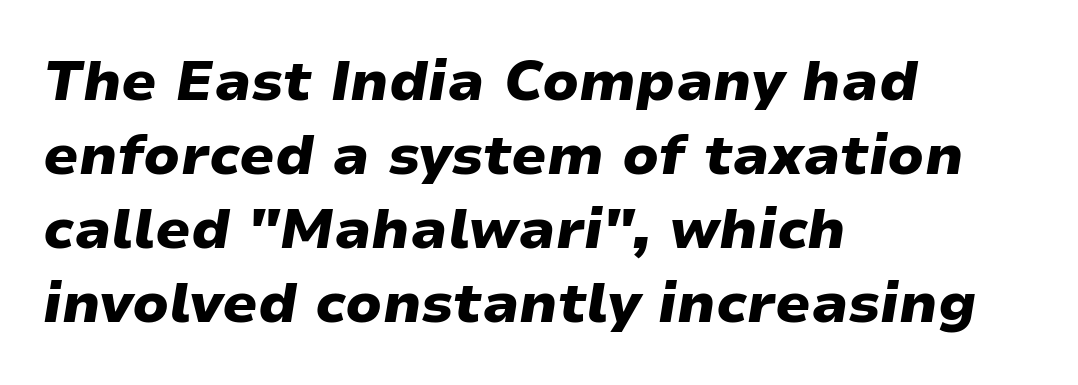
The image shows 56 px heavy, wide type, italic (leaning right); set left-aligned, normal line spacing (1.32x), normal letter spacing, not underlined; low stroke contrast and a medium x-height.
